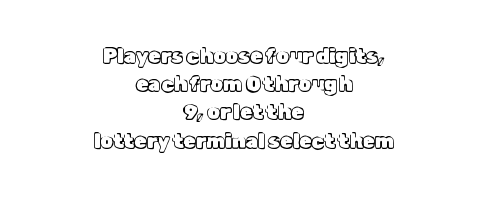
Interline gaps are of average width in this sample. Caption: standard tracking, unaltered. Horizontally, the lines are justified to the midpoint only. Every stem runs plumb, perpendicular to the baseline.
